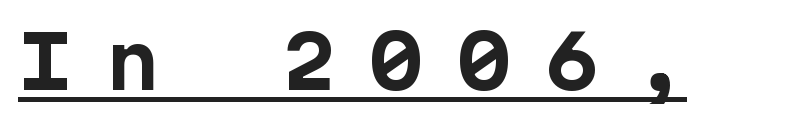
The image shows 72 px bold sans-serif type, upright, monospaced; set unusually wide letter spacing (+0.47 em), underlined; low stroke contrast and a medium x-height.
